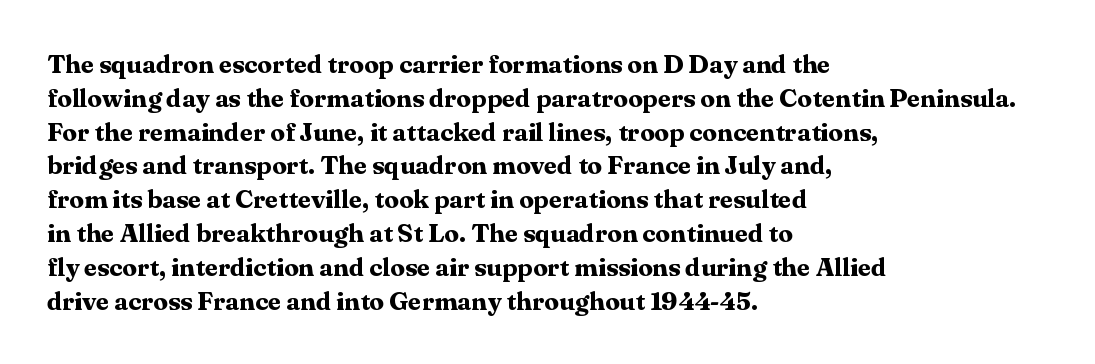
Notice how the stems are strictly vertical — no italics here. The passage shown is emphatically bold. Students, observe: this is what conventionally led text looks like. You could call the tracking neutral — neither tight nor loose. The ragged edge is on the right, which tells us the setting is flush left. Descenders are the only things crossing below the line.
